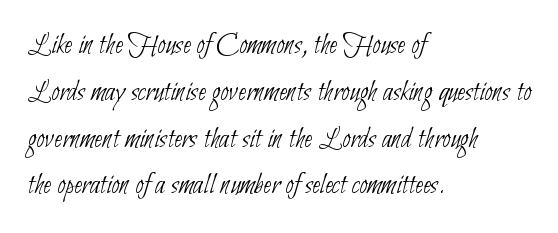
{"serif": "no", "bold": "no", "weight": "thin", "width": "condensed", "stroke_contrast": "low", "x_height": "small", "monospaced": "no", "underline": "no", "align": "left", "line_spacing": "normal", "line_spacing_ratio": 1.56, "letter_spacing": "normal", "letter_spacing_em": 0.0, "glyph_px": 30}
